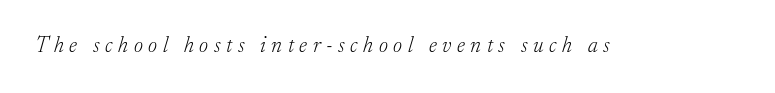
The image shows 22 px text type, italic (leaning right); set unusually wide letter spacing (+0.25 em), not underlined.
